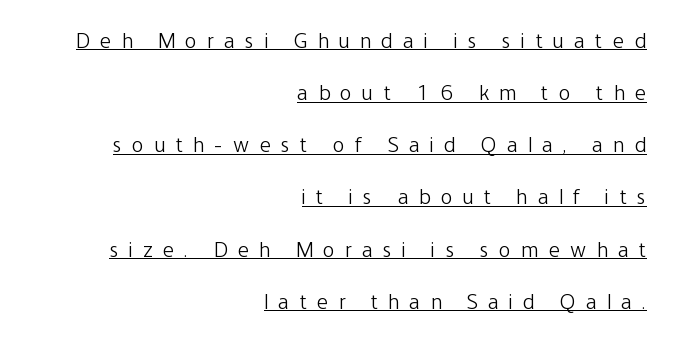
{"italic": "no", "bold": "no", "underline": "yes", "align": "right", "line_spacing": "loose", "line_spacing_ratio": 2.37, "letter_spacing": "wide", "letter_spacing_em": 0.47, "glyph_px": 22}
